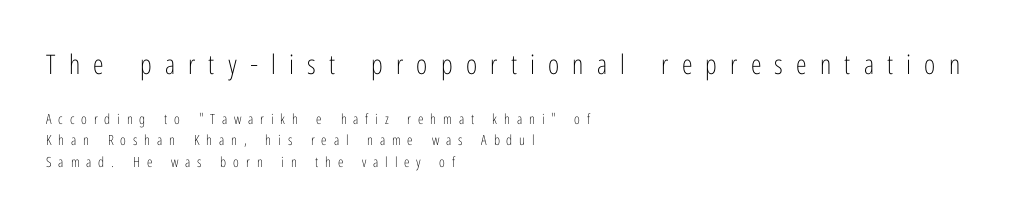
Q: Is the text bold? A: No.
Q: Is the text italic (slanted)? A: No, it is upright.
Q: Is the text underlined? A: No.
Q: How is the paragraph aligned? A: Left-aligned.
Q: Is the spacing between letters normal or unusually wide? A: Unusually wide.
Q: Is the spacing between lines tight, normal or loose? A: Normal.
Q: Which block of text is set in a larger size, the first (top) or the second (bottom)? A: The first (top) one.
